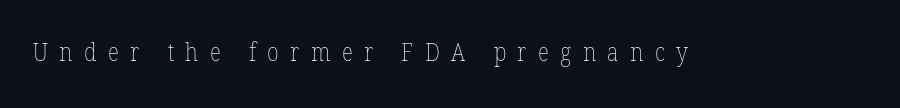
{"italic": "no", "bold": "no", "underline": "no", "letter_spacing": "wide", "letter_spacing_em": 0.44, "glyph_px": 26}
